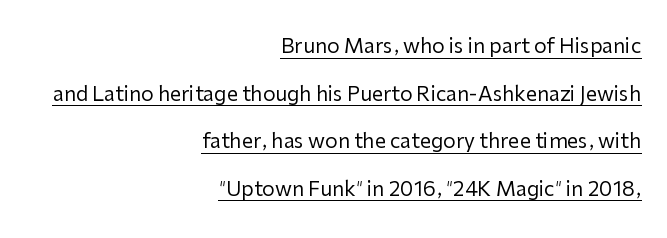
Emphasis is given by a line drawn under the lettering. The setting favours the right margin, as signatures and pull-quotes sometimes do. Tracking value appears to be zero — textbook default spacing. Compared with a typical body face, this is equally light or lighter still. The typography opts for an upright posture over an oblique one. In terms of leading, this rendering errs on the spacious side.
